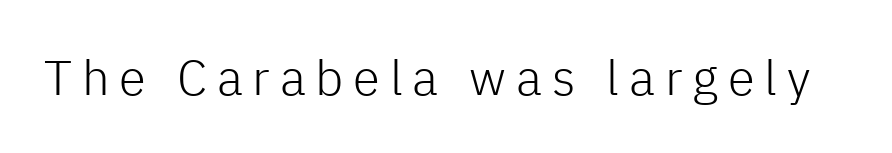
Q: Is the text bold? A: No.
Q: Is the text italic (slanted)? A: No, it is upright.
Q: Is the typeface a serif or a sans-serif typeface? A: Sans-serif.
Q: Is the text underlined? A: No.
Q: Is the spacing between letters normal or unusually wide? A: Unusually wide.
Q: Width (condensed, normal, or wide)? A: Normal.
Q: Stroke contrast? A: Low.
Q: x-height? A: Medium.
Q: Monospaced? A: No.
